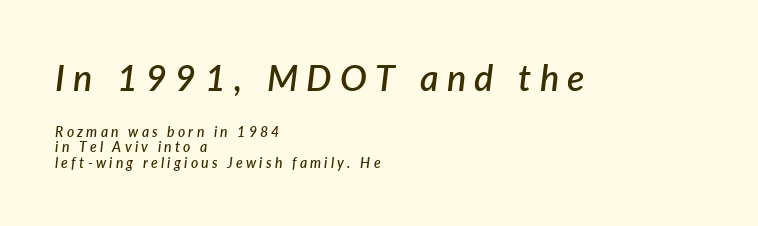
The image shows 36 px semibold type, italic (leaning right); set left-aligned, tight line spacing (1.09x), unusually wide letter spacing (+0.23 em), not underlined; the first (top) block is 2.57x larger; low stroke contrast and a medium x-height.
